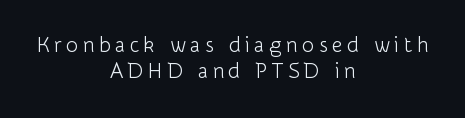
The image shows 21 px text type, upright; set centered, line spacing 1.24x, unusually wide letter spacing (+0.21 em), not underlined.
